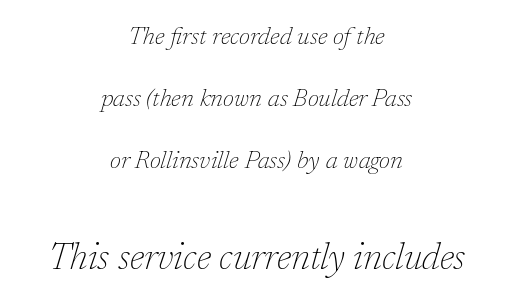
Q: Is the text bold? A: No.
Q: Is the text italic (slanted)? A: Yes, it leans right by about 17 degrees.
Q: Is the typeface a serif or a sans-serif typeface? A: Serif.
Q: Is the text underlined? A: No.
Q: How is the paragraph aligned? A: Centered.
Q: Is the spacing between letters normal or unusually wide? A: Normal.
Q: Is the spacing between lines tight, normal or loose? A: Loose.
Q: Which block of text is set in a larger size, the first (top) or the second (bottom)? A: The second (bottom) one.
Q: Width (condensed, normal, or wide)? A: Normal.
Q: Stroke contrast? A: Low.
Q: x-height? A: Medium.
Q: Monospaced? A: No.
